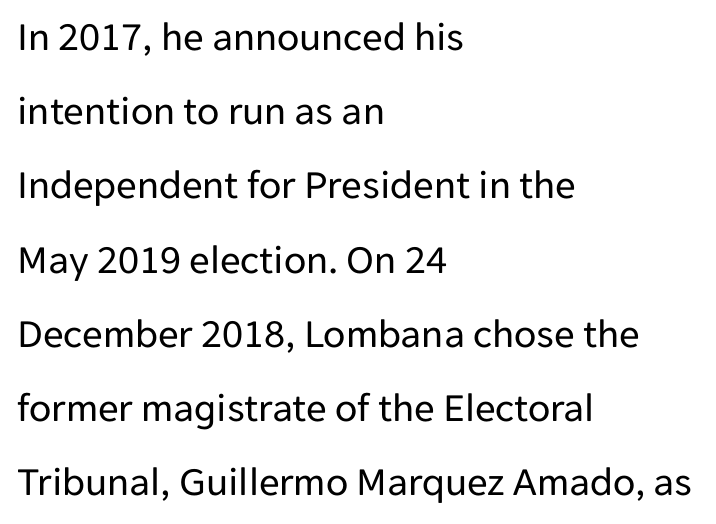
Underline: absent. Here the glyphs are tracked normally, forming tight word shapes. Counters stay open thanks to moderate or lighter strokes. The face used here is proportionally spaced, like ordinary book or web type. Style check: upright. Notice how the passage keeps a crisp vertical edge on the left only.
